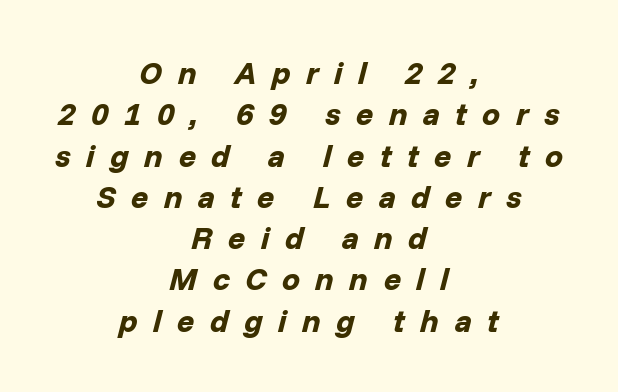
The image shows 32 px bold type, italic (leaning right); set centered, normal line spacing (1.29x), unusually wide letter spacing (+0.48 em), not underlined; low stroke contrast and a medium x-height.
